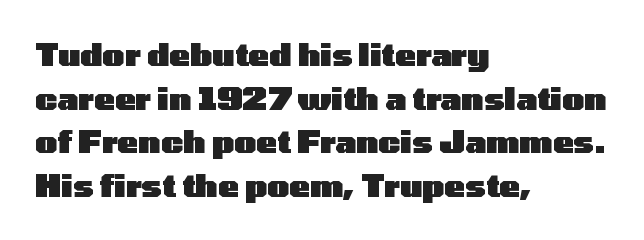
The image shows 31 px heavy, wide sans-serif type, upright; set left-aligned, normal line spacing (1.41x), normal letter spacing, not underlined; low stroke contrast and a medium x-height.
